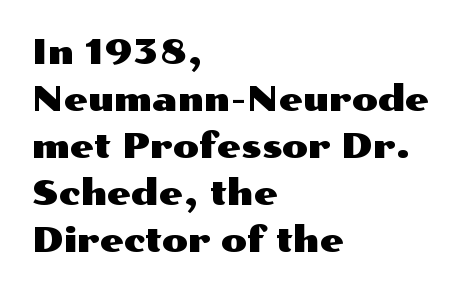
{"serif": "no", "italic": "no", "width": "wide", "stroke_contrast": "medium", "x_height": "medium", "monospaced": "no", "underline": "no", "align": "left", "line_spacing": "normal", "line_spacing_ratio": 1.38, "letter_spacing": "normal", "letter_spacing_em": 0.0, "glyph_px": 34}
